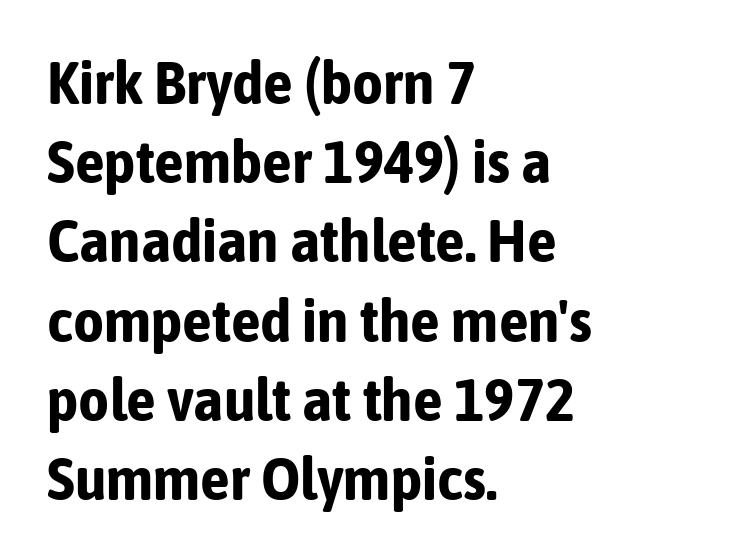
The letterforms sit shoulder to shoulder at normal distance. Is there much room between lines? A standard amount, neither cramped nor airy. Each line starts at the same left margin while the right side varies. Type style note: lacks serifs. Notice how the stems are strictly vertical — no italics here. Only glyphs here, with clear space below each row.
